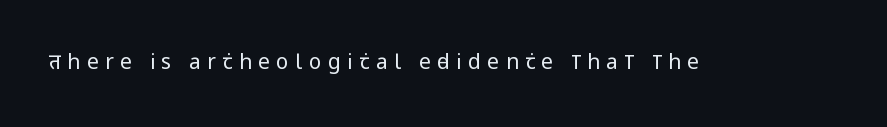
{"italic": "no", "bold": "no", "underline": "no", "letter_spacing": "wide", "letter_spacing_em": 0.3, "glyph_px": 21}
